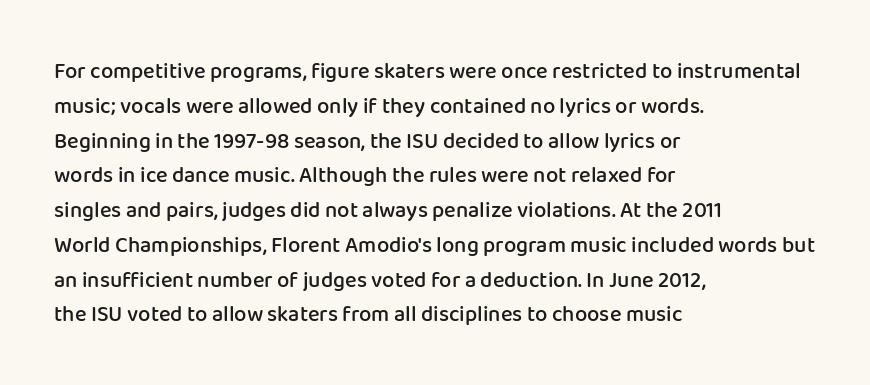
{"italic": "no", "bold": "semi", "underline": "no", "align": "left", "line_spacing": "normal", "line_spacing_ratio": 1.58, "letter_spacing": "normal", "letter_spacing_em": 0.0, "glyph_px": 22}
